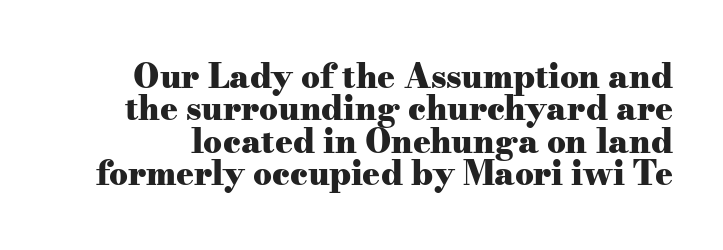
The image shows 33 px heavy, wide serif type, upright; set tight line spacing (0.98x), normal letter spacing, not underlined; medium stroke contrast and a small x-height.
